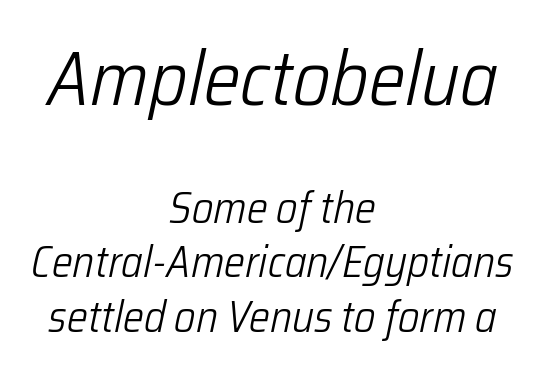
The letterforms sit shoulder to shoulder at normal distance. The face used here is proportionally spaced, like ordinary book or web type. Weight: regular or lighter. The composition opens big and finishes small.
